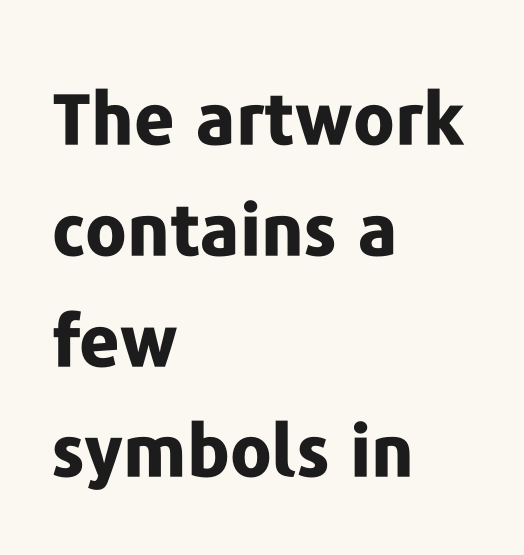
The image shows 71 px bold sans-serif type, upright; set left-aligned, normal line spacing (1.56x), normal letter spacing, not underlined; low stroke contrast and a medium x-height.
